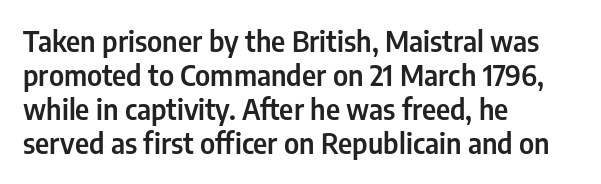
This rendering employs a face without finishing strokes, i.e., a sans-serif. Notice how the passage keeps a crisp vertical edge on the left only. Descenders hang freely into open space. The letterforms sit shoulder to shoulder at normal distance. Is this a fixed-width face? No — the glyphs have proportional, varying widths.
